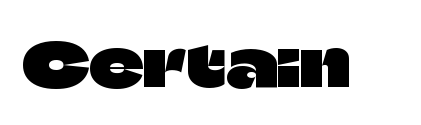
Q: Is the text italic (slanted)? A: No, it is upright.
Q: Is the typeface a serif or a sans-serif typeface? A: Sans-serif.
Q: Is the text underlined? A: No.
Q: Is the spacing between letters normal or unusually wide? A: Normal.
Q: Width (condensed, normal, or wide)? A: Normal.
Q: Stroke contrast? A: Low.
Q: x-height? A: Large.
Q: Monospaced? A: No.
